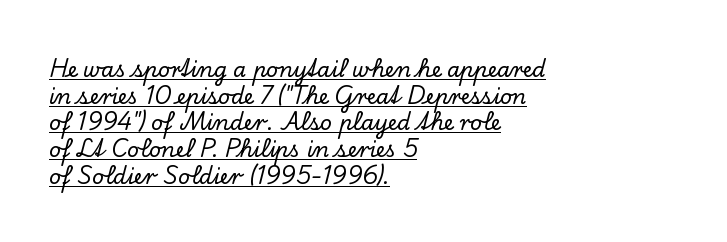
Q: Is the text italic (slanted)? A: Yes.
Q: Is the text underlined? A: Yes.
Q: How is the paragraph aligned? A: Left-aligned.
Q: Is the spacing between letters normal or unusually wide? A: Normal.
Q: Is the spacing between lines tight, normal or loose? A: Normal.
